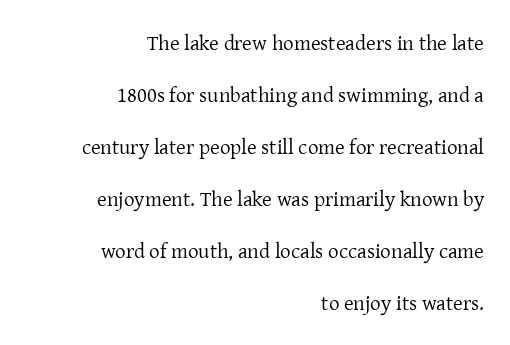
Q: Is the text bold? A: No.
Q: Is the text italic (slanted)? A: No, it is upright.
Q: Is the text underlined? A: No.
Q: How is the paragraph aligned? A: Right-aligned.
Q: Is the spacing between letters normal or unusually wide? A: Normal.
Q: Is the spacing between lines tight, normal or loose? A: Loose.
